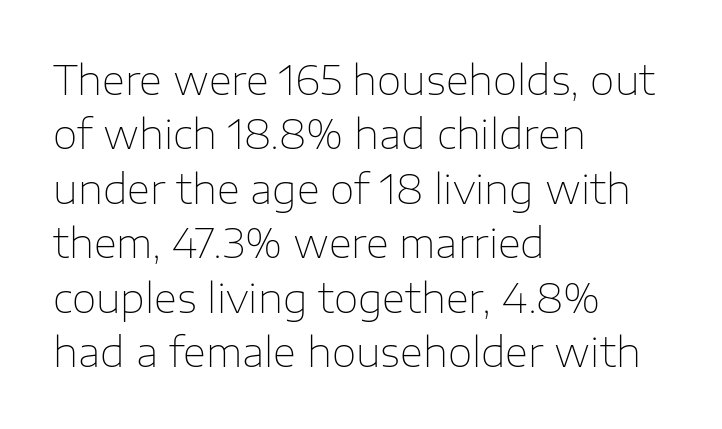
Q: Is the text bold? A: No.
Q: Is the text italic (slanted)? A: No, it is upright.
Q: Is the typeface a serif or a sans-serif typeface? A: Sans-serif.
Q: Is the text underlined? A: No.
Q: How is the paragraph aligned? A: Left-aligned.
Q: Is the spacing between letters normal or unusually wide? A: Normal.
Q: Is the spacing between lines tight, normal or loose? A: Normal.
Q: Width (condensed, normal, or wide)? A: Normal.
Q: Stroke contrast? A: Low.
Q: x-height? A: Medium.
Q: Monospaced? A: No.
